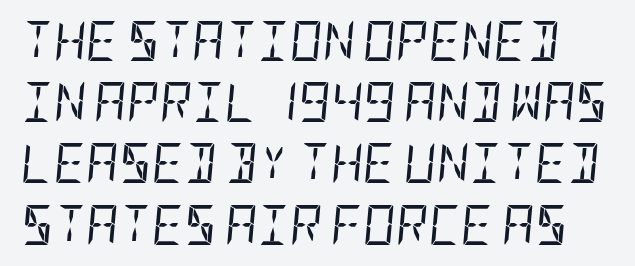
The image shows 40 px regular-weight, condensed type, italic (leaning right); set normal line spacing (1.53x), normal letter spacing, not underlined; low stroke contrast and a large x-height.
